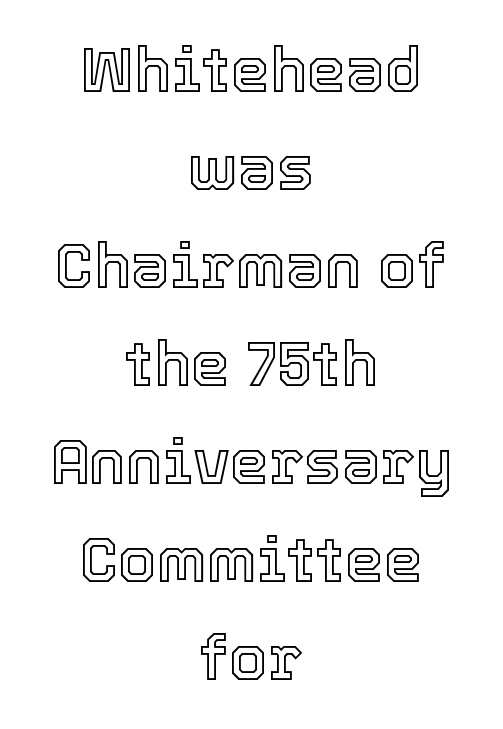
Q: Is the text italic (slanted)? A: No, it is upright.
Q: Is the text underlined? A: No.
Q: How is the paragraph aligned? A: Centered.
Q: Is the spacing between letters normal or unusually wide? A: Normal.
Q: Is the spacing between lines tight, normal or loose? A: Normal.
Q: Width (condensed, normal, or wide)? A: Normal.
Q: x-height? A: Medium.
Q: Monospaced? A: No.
